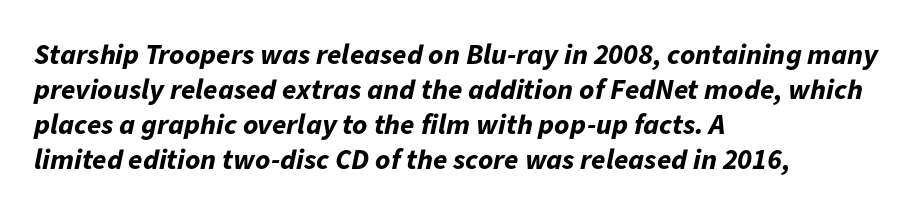
Caption: standard tracking, unaltered. In CSS terms this would be text-align: left. Would a proofreader flag this as italicized? Yes. The passage shown is emphatically bold.
